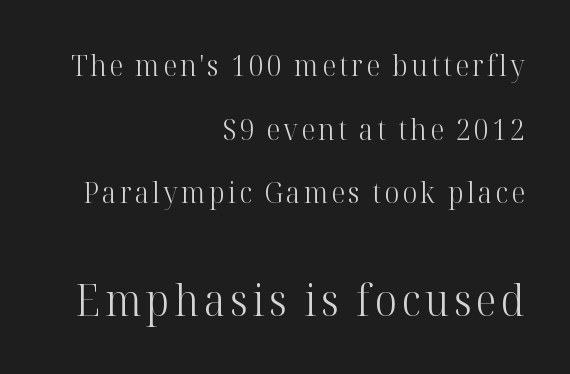
Q: Is the text bold? A: No.
Q: Is the text italic (slanted)? A: No, it is upright.
Q: Is the typeface a serif or a sans-serif typeface? A: Serif.
Q: Is the text underlined? A: No.
Q: How is the paragraph aligned? A: Right-aligned.
Q: Is the spacing between lines tight, normal or loose? A: Loose.
Q: Which block of text is set in a larger size, the first (top) or the second (bottom)? A: The second (bottom) one.
Q: Width (condensed, normal, or wide)? A: Normal.
Q: Stroke contrast? A: High.
Q: x-height? A: Medium.
Q: Monospaced? A: No.
